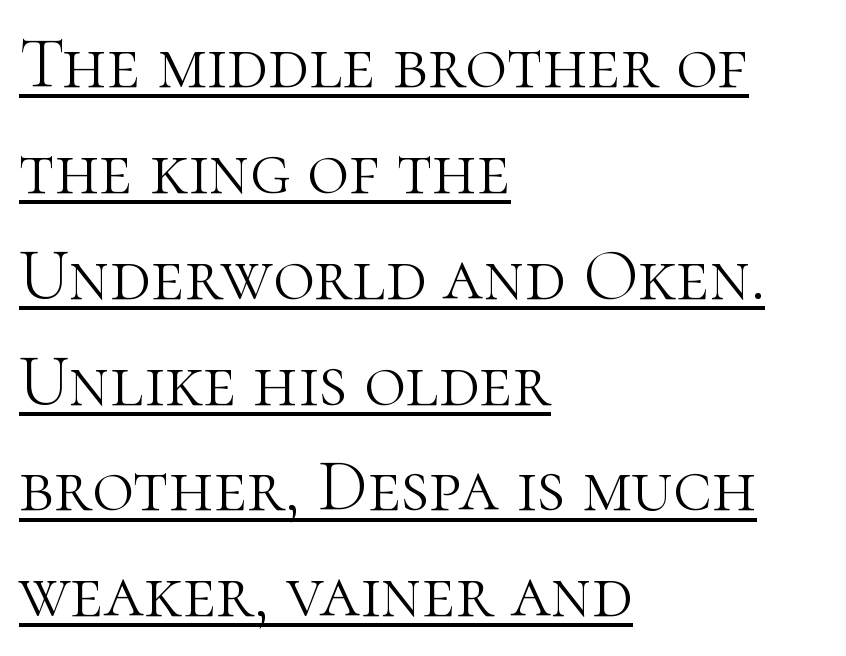
The image shows 72 px light serif type, upright; set left-aligned, normal line spacing (1.47x), normal letter spacing, underlined; high stroke contrast and a medium x-height.
